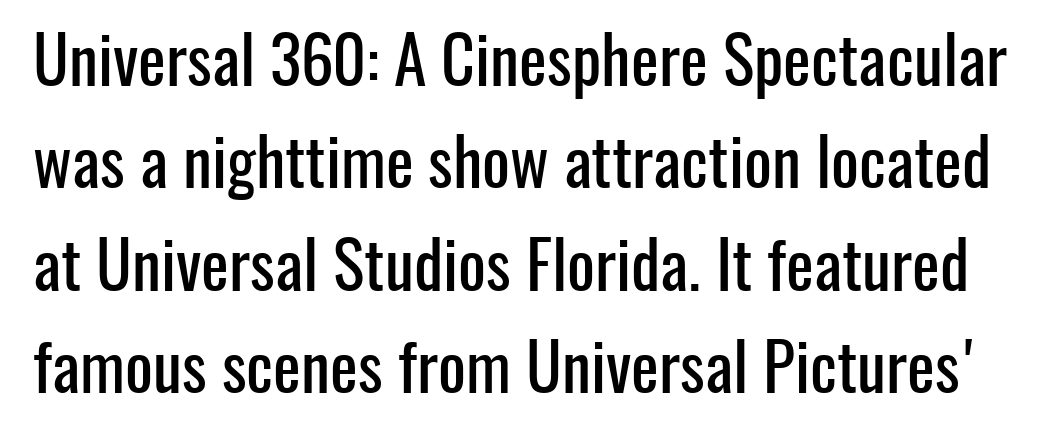
{"serif": "no", "italic": "no", "width": "condensed", "stroke_contrast": "low", "x_height": "medium", "monospaced": "no", "underline": "no", "line_spacing": "normal", "line_spacing_ratio": 1.55, "letter_spacing": "normal", "letter_spacing_em": 0.0, "glyph_px": 66}
